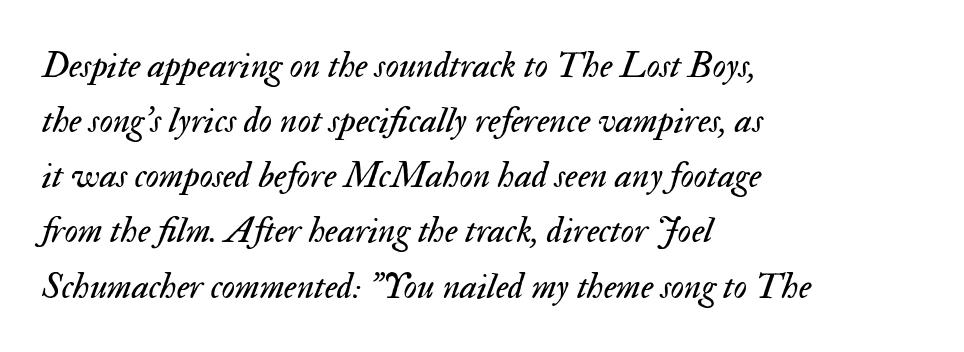
Q: Is the text bold? A: No.
Q: Is the text italic (slanted)? A: Yes, it leans right by about 17 degrees.
Q: Is the text underlined? A: No.
Q: How is the paragraph aligned? A: Left-aligned.
Q: Is the spacing between letters normal or unusually wide? A: Normal.
Q: Is the spacing between lines tight, normal or loose? A: Normal.
Q: Width (condensed, normal, or wide)? A: Normal.
Q: Stroke contrast? A: Medium.
Q: x-height? A: Small.
Q: Monospaced? A: No.
